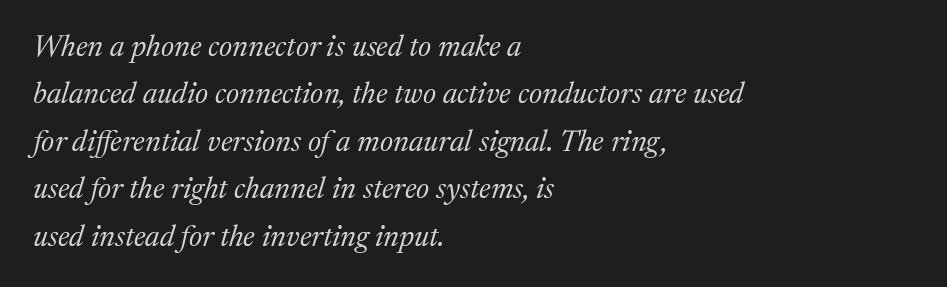
Just letters on the line, the space beneath them empty. Every character sits at an angle, as italics do. A typesetter would call this leading conventional body-copy spacing. Honestly, the letter spacing is just normal — you wouldn't notice it. Stroke thickness stays within the range of a standard reading face or lighter.
